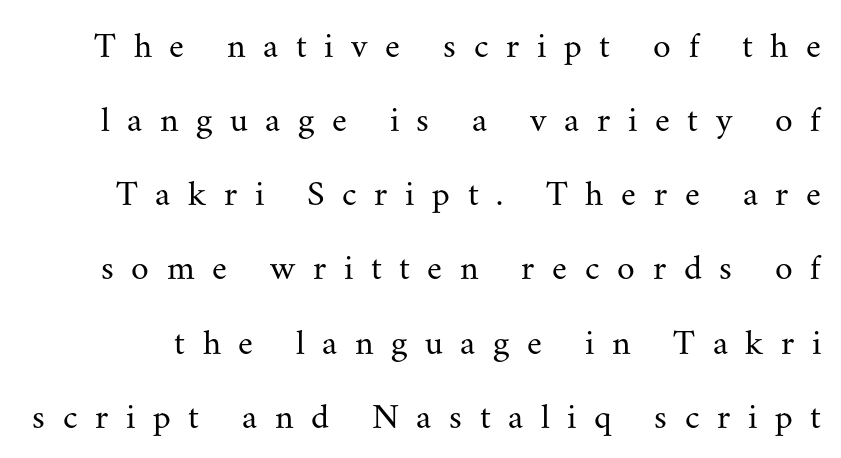
{"serif": "yes", "italic": "no", "bold": "no", "weight": "regular", "width": "normal", "stroke_contrast": "medium", "x_height": "small", "monospaced": "no", "underline": "no", "line_spacing": "loose", "line_spacing_ratio": 2.06, "letter_spacing": "wide", "letter_spacing_em": 0.49, "glyph_px": 36}
